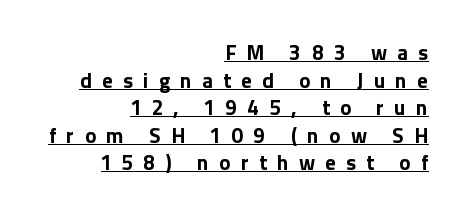
{"italic": "no", "bold": "yes", "underline": "yes", "align": "right", "line_spacing": "normal", "line_spacing_ratio": 1.31, "letter_spacing": "wide", "letter_spacing_em": 0.49, "glyph_px": 21}
